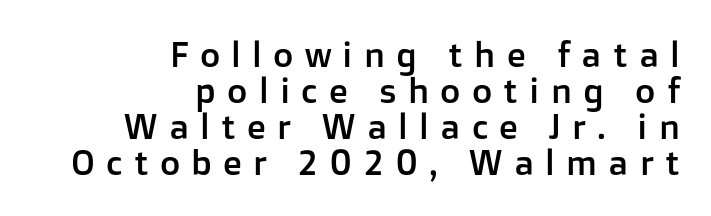
{"serif": "no", "italic": "no", "width": "normal", "stroke_contrast": "low", "x_height": "medium", "monospaced": "no", "underline": "no", "align": "right", "line_spacing": "tight", "line_spacing_ratio": 1.03, "letter_spacing": "wide", "letter_spacing_em": 0.32, "glyph_px": 35}
